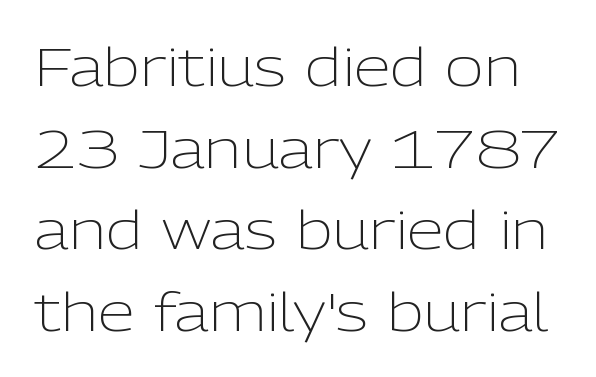
{"serif": "no", "italic": "no", "bold": "no", "weight": "light", "width": "normal", "stroke_contrast": "low", "x_height": "medium", "monospaced": "no", "underline": "no", "line_spacing": "normal", "line_spacing_ratio": 1.54, "letter_spacing": "normal", "letter_spacing_em": 0.0, "glyph_px": 53}
